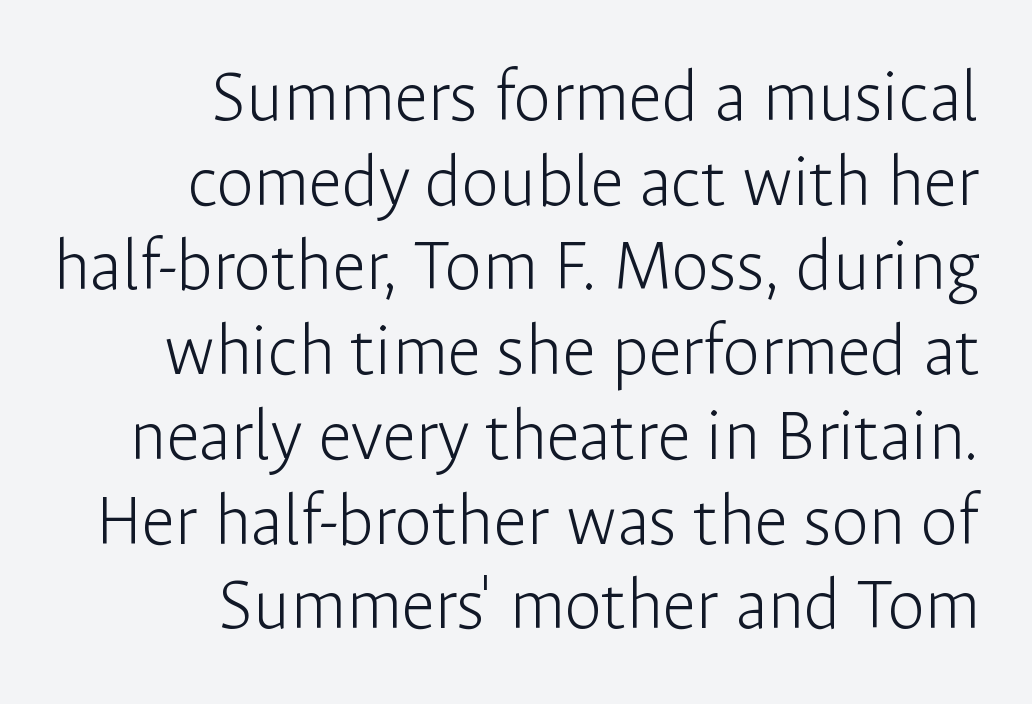
{"serif": "no", "italic": "no", "bold": "no", "weight": "light", "width": "normal", "stroke_contrast": "low", "x_height": "medium", "monospaced": "no", "underline": "no", "align": "right", "line_spacing": "tight", "line_spacing_ratio": 1.13, "letter_spacing": "normal", "letter_spacing_em": 0.0, "glyph_px": 75}
